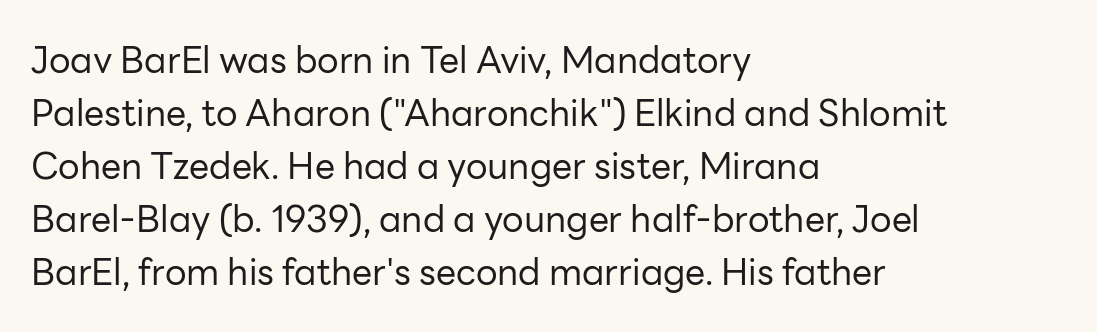
{"serif": "no", "italic": "no", "bold": "no", "weight": "regular", "width": "normal", "stroke_contrast": "low", "x_height": "medium", "monospaced": "no", "underline": "no", "align": "left", "line_spacing": "normal", "line_spacing_ratio": 1.47, "letter_spacing": "normal", "letter_spacing_em": 0.0, "glyph_px": 36}
